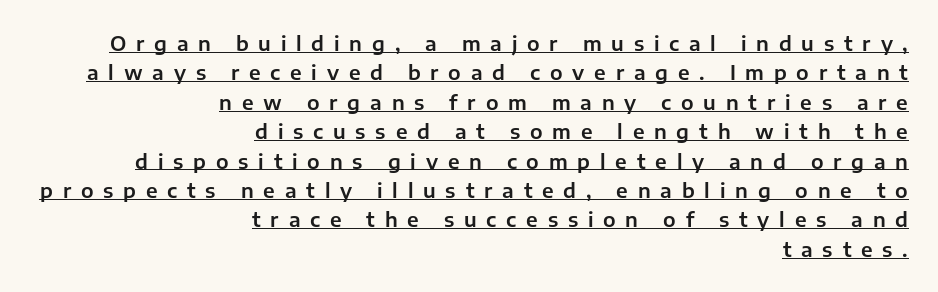
Q: Is the text italic (slanted)? A: No, it is upright.
Q: Is the text underlined? A: Yes.
Q: How is the paragraph aligned? A: Right-aligned.
Q: Is the spacing between letters normal or unusually wide? A: Unusually wide.
Q: Is the spacing between lines tight, normal or loose? A: Normal.
